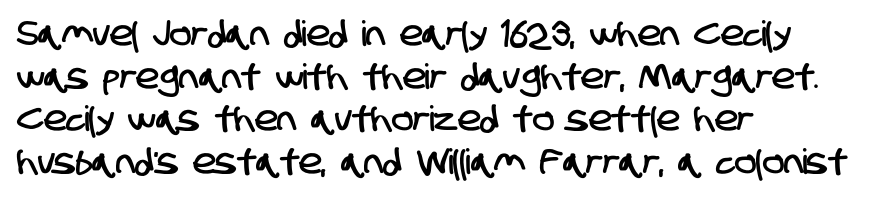
Q: Is the typeface a serif or a sans-serif typeface? A: Sans-serif.
Q: Is the text underlined? A: No.
Q: How is the paragraph aligned? A: Left-aligned.
Q: Is the spacing between letters normal or unusually wide? A: Normal.
Q: Width (condensed, normal, or wide)? A: Condensed.
Q: Stroke contrast? A: Low.
Q: x-height? A: Large.
Q: Monospaced? A: No.
